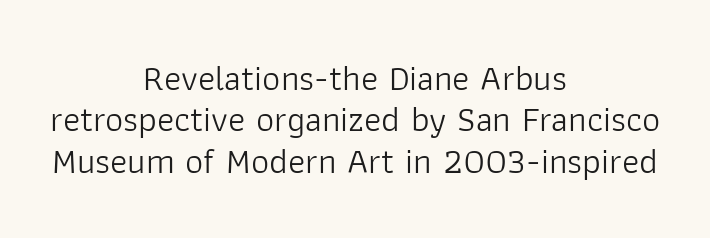
This is the regular roman posture of the typeface. These lines are centered, leaving both edges ragged. The gaps between neighbouring characters are ordinary and unremarkable. A clean baseline with only descenders dipping below it. This is sans-serif lettering, the kind often seen on screens and signage.
